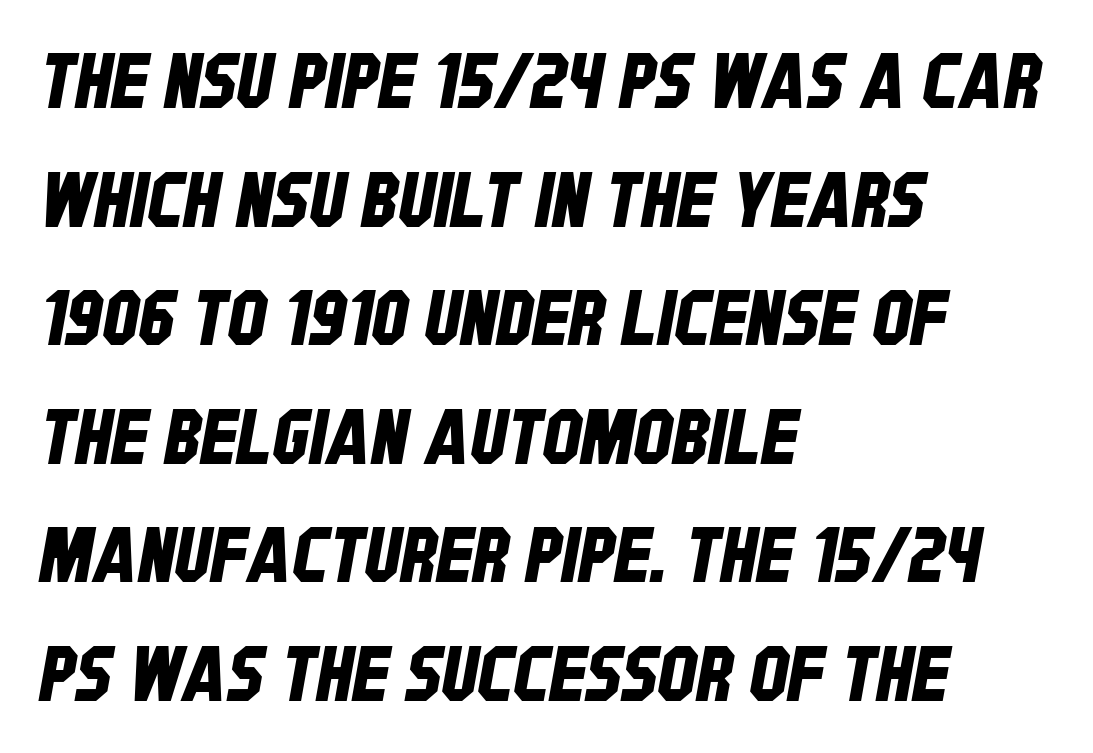
Q: Is the typeface a serif or a sans-serif typeface? A: Sans-serif.
Q: Is the text underlined? A: No.
Q: How is the paragraph aligned? A: Left-aligned.
Q: Is the spacing between letters normal or unusually wide? A: Normal.
Q: Is the spacing between lines tight, normal or loose? A: Normal.
Q: Width (condensed, normal, or wide)? A: Condensed.
Q: Stroke contrast? A: Low.
Q: x-height? A: Large.
Q: Monospaced? A: No.
